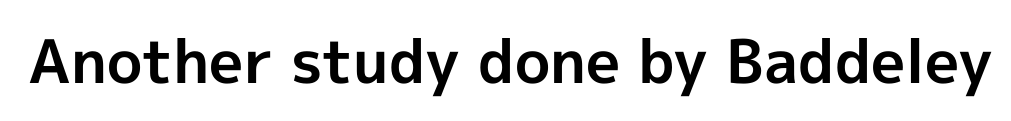
A typesetter would call this proportional, since set widths differ per character. Inter-character spacing is left at the font's built-in metrics. Strong, thick strokes mark this as bold type. A sans-serif font was chosen for this passage. Descenders are the only things crossing below the line. In terms of posture, this sample is upright.
